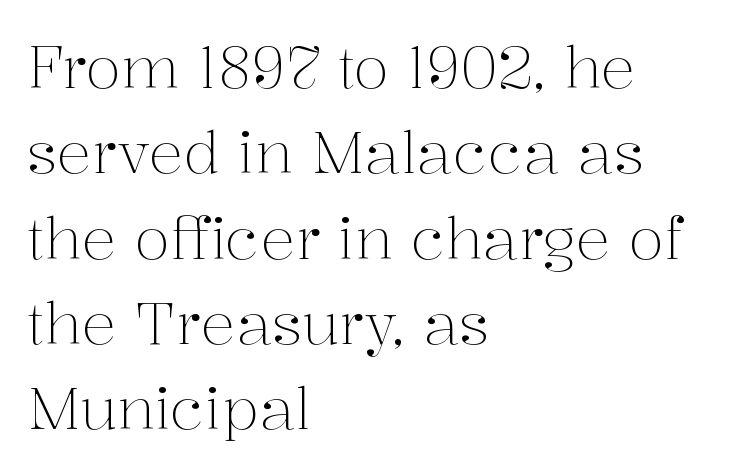
Designer's note — italics off, roman on. Lines of text with bare space underneath. Spacing verdict: proportional, widths tailored to each character. Every row of glyphs begins at an identical x-position on the left. Evenly set lines give the paragraph a standard silhouette. Each word holds together tightly as a unit, with standard inter-letter gaps.
